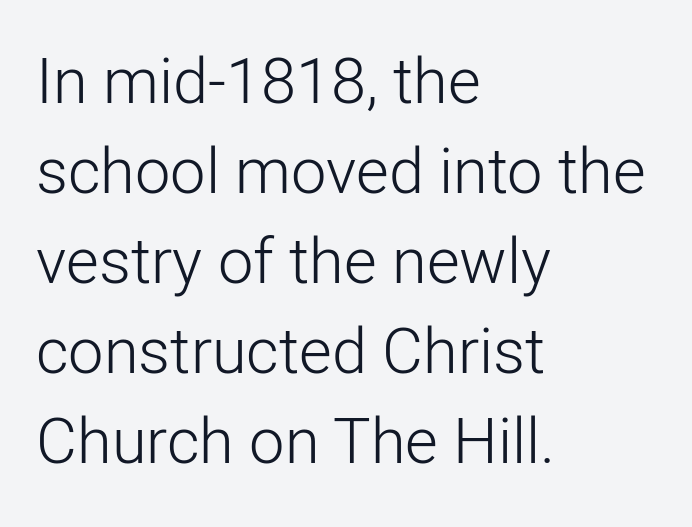
These glyphs show unthickened strokes, regular width or finer. Looks like regular typesetting: each glyph gets only the width it needs. The letters carry no serifs — their stems end cleanly without finishing strokes. Honestly, the row spacing looks completely unremarkable. Italic? Not at all — the glyphs are vertical. The paragraph shown leans on its left margin.
